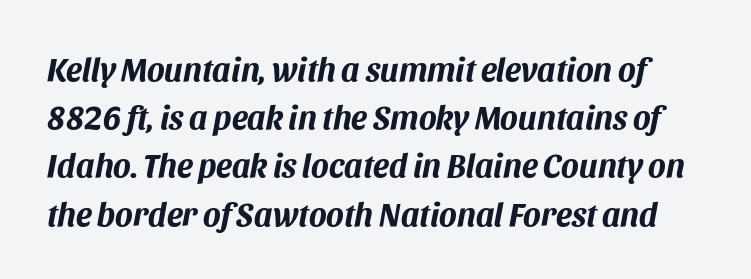
{"italic": "yes", "lean": "right", "slant_degrees": 11, "bold": "yes", "weight": "bold", "width": "normal", "stroke_contrast": "medium", "x_height": "large", "monospaced": "no", "underline": "no", "line_spacing": "normal", "line_spacing_ratio": 1.46, "letter_spacing": "normal", "letter_spacing_em": 0.0, "glyph_px": 33}
